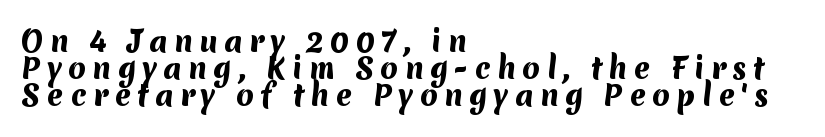
Q: Is the text bold? A: Yes.
Q: Is the typeface a serif or a sans-serif typeface? A: Sans-serif.
Q: Is the text underlined? A: No.
Q: How is the paragraph aligned? A: Left-aligned.
Q: Is the spacing between letters normal or unusually wide? A: Unusually wide.
Q: Is the spacing between lines tight, normal or loose? A: Tight.
Q: Width (condensed, normal, or wide)? A: Normal.
Q: Stroke contrast? A: Medium.
Q: x-height? A: Medium.
Q: Monospaced? A: No.
